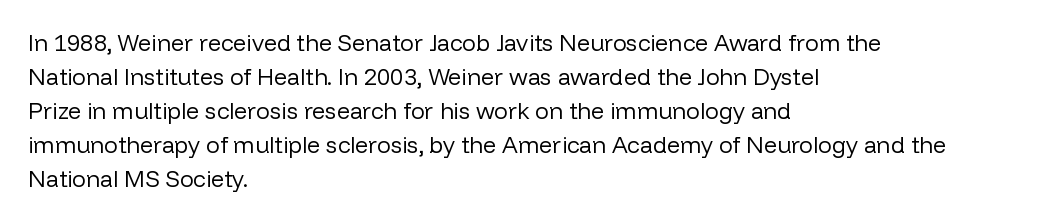
The type sits square on the baseline with zero lean. Stem width sits at or under what a default text font uses. Horizontally, the lines are justified to the leading edge only. This sample keeps an unexceptional amount of space between lines. The space beneath each line is pristine and unruled. There is no visible air inserted between adjacent glyphs.
